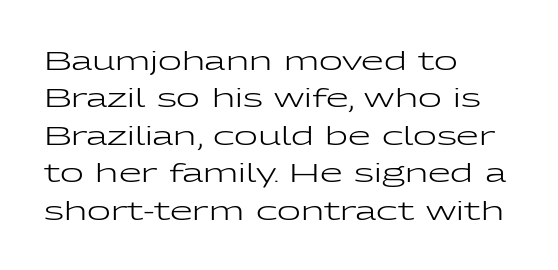
Q: Is the text bold? A: No.
Q: Is the text italic (slanted)? A: No, it is upright.
Q: Is the text underlined? A: No.
Q: How is the paragraph aligned? A: Left-aligned.
Q: Is the spacing between letters normal or unusually wide? A: Normal.
Q: Is the spacing between lines tight, normal or loose? A: Normal.
